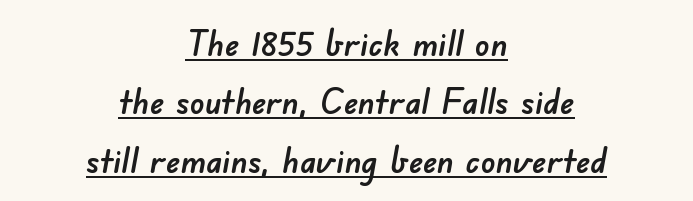
Q: Is the typeface a serif or a sans-serif typeface? A: Sans-serif.
Q: Is the text underlined? A: Yes.
Q: How is the paragraph aligned? A: Centered.
Q: Is the spacing between letters normal or unusually wide? A: Normal.
Q: Is the spacing between lines tight, normal or loose? A: Normal.
Q: Width (condensed, normal, or wide)? A: Normal.
Q: Stroke contrast? A: Low.
Q: x-height? A: Small.
Q: Monospaced? A: No.
